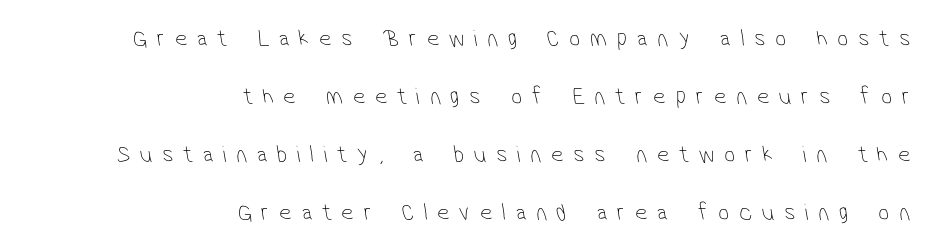
Q: Is the text bold? A: No.
Q: Is the text underlined? A: No.
Q: How is the paragraph aligned? A: Right-aligned.
Q: Is the spacing between letters normal or unusually wide? A: Unusually wide.
Q: Is the spacing between lines tight, normal or loose? A: Loose.
